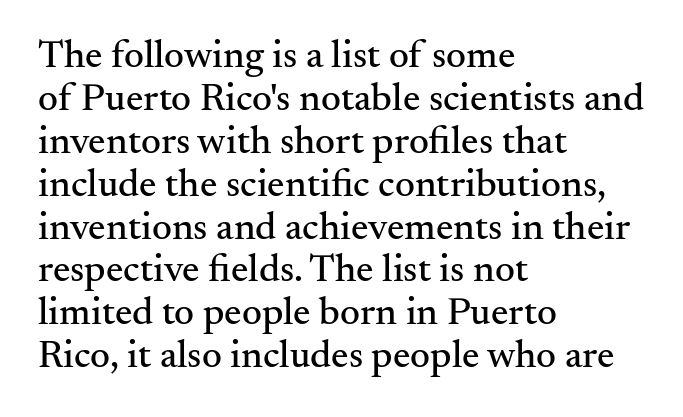
{"serif": "yes", "italic": "no", "width": "normal", "stroke_contrast": "medium", "x_height": "small", "monospaced": "no", "underline": "no", "align": "left", "line_spacing": "tight", "line_spacing_ratio": 1.1, "letter_spacing": "normal", "letter_spacing_em": 0.0, "glyph_px": 39}
